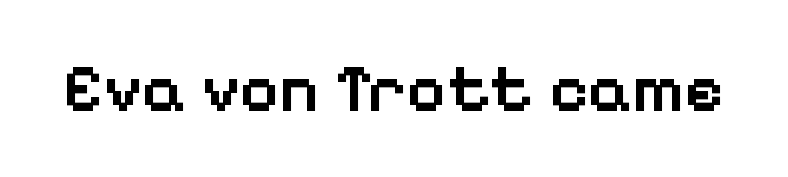
In terms of letterform style, serifs are entirely absent. Decoration check: the copy has no underline. There is no visible air inserted between adjacent glyphs. Spacing verdict: proportional, widths tailored to each character. Notice how the stems are strictly vertical — no italics here.
